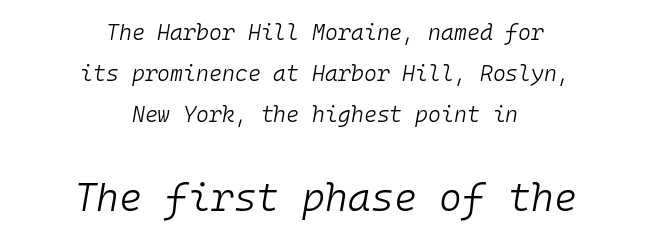
{"italic": "yes", "lean": "right", "slant_degrees": 10, "bold": "no", "weight": "light", "width": "normal", "stroke_contrast": "low", "x_height": "medium", "monospaced": "yes", "underline": "no", "align": "center", "line_spacing_ratio": 1.87, "letter_spacing": "normal", "letter_spacing_em": 0.0, "larger_block": "second", "size_ratio": 1.77, "glyph_px": 39}
